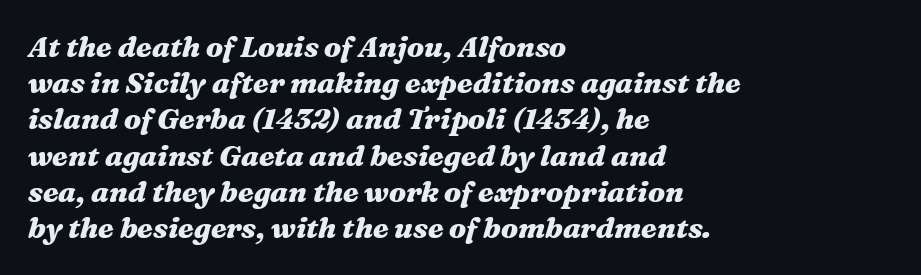
{"italic": "yes", "lean": "right", "slant_degrees": 16, "bold": "yes", "weight": "heavy", "width": "wide", "stroke_contrast": "medium", "x_height": "medium", "monospaced": "no", "underline": "no", "align": "left", "line_spacing": "normal", "line_spacing_ratio": 1.25, "letter_spacing": "normal", "letter_spacing_em": 0.0, "glyph_px": 29}
